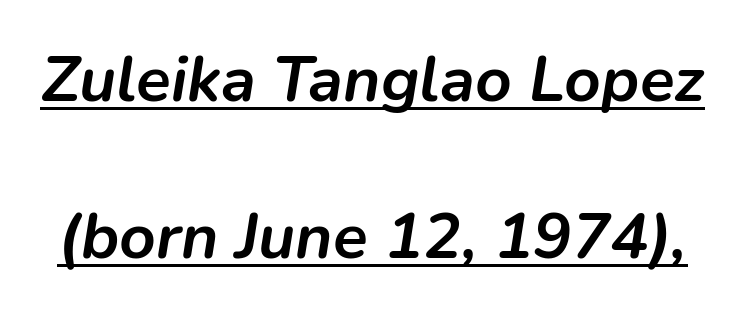
The image shows 64 px semibold type, italic (leaning right); set loose line spacing (2.46x), normal letter spacing, underlined; low stroke contrast and a medium x-height.
